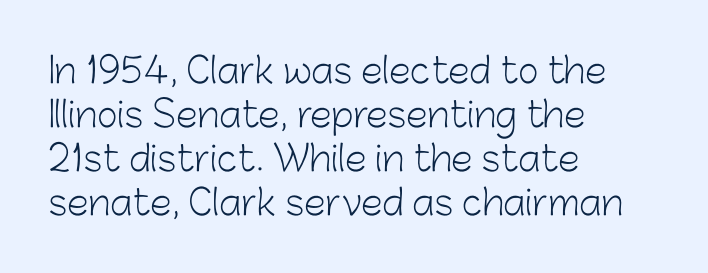
Unmarked baselines from the first word to the last. Is the type heavy? It reads as light-to-regular instead. This sample has the flowing, uneven cadence of proportional lettering. Students, observe: this is what conventionally led text looks like. Each line starts at the same left margin while the right side varies. I'd call this a sans setting — the letters go barefoot.
